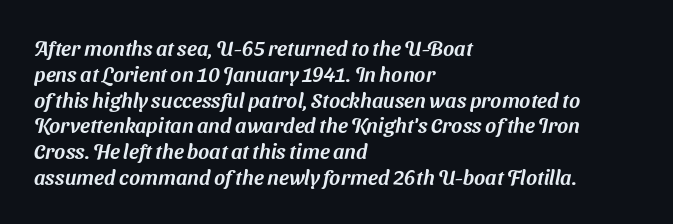
The image shows 21 px text type; set left-aligned, line spacing 1.23x, normal letter spacing, not underlined.
